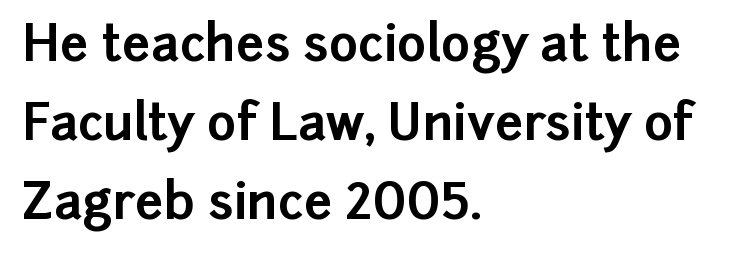
Strong, thick strokes mark this as bold type. This rendering uses left alignment, leaving the right contour irregular. Interline gaps are of average width in this sample. Glance below the letters and you will spot only blank space. The face used here is proportionally spaced, like ordinary book or web type. Standard letterfit; no display-style spreading of the glyphs.
